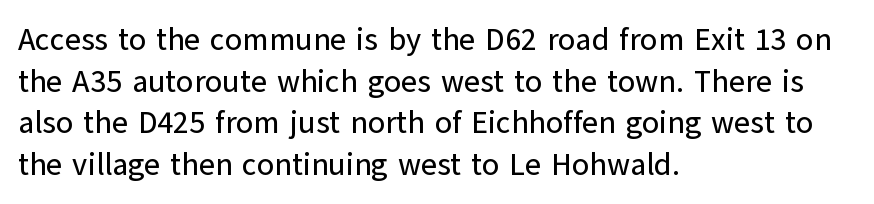
The image shows 31 px sans-serif type, upright; set left-aligned, normal line spacing (1.34x), normal letter spacing, not underlined; low stroke contrast and a medium x-height.
